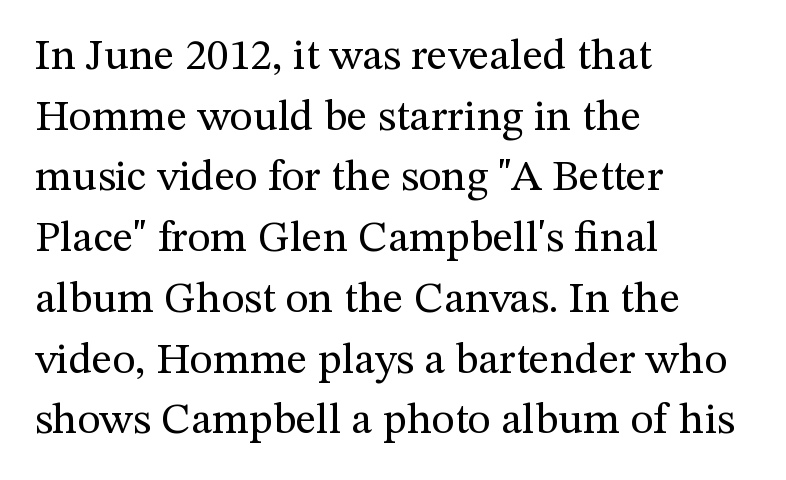
Q: Is the text bold? A: No.
Q: Is the text italic (slanted)? A: No, it is upright.
Q: Is the typeface a serif or a sans-serif typeface? A: Serif.
Q: Is the text underlined? A: No.
Q: How is the paragraph aligned? A: Left-aligned.
Q: Is the spacing between letters normal or unusually wide? A: Normal.
Q: Is the spacing between lines tight, normal or loose? A: Normal.
Q: Width (condensed, normal, or wide)? A: Normal.
Q: Stroke contrast? A: Medium.
Q: x-height? A: Medium.
Q: Monospaced? A: No.
